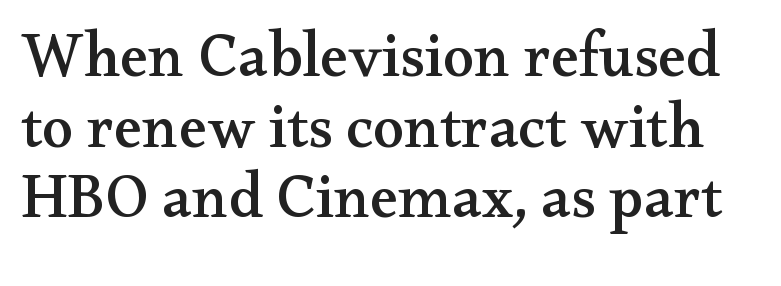
The image shows 63 px wide serif type, upright; set tight line spacing (1.12x), normal letter spacing, not underlined; medium stroke contrast and a small x-height.
